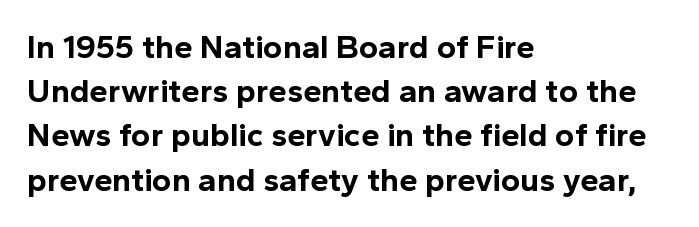
{"serif": "no", "italic": "no", "bold": "yes", "weight": "bold", "width": "normal", "x_height": "medium", "monospaced": "no", "underline": "no", "align": "left", "line_spacing": "normal", "line_spacing_ratio": 1.34, "letter_spacing": "normal", "letter_spacing_em": 0.0, "glyph_px": 33}
